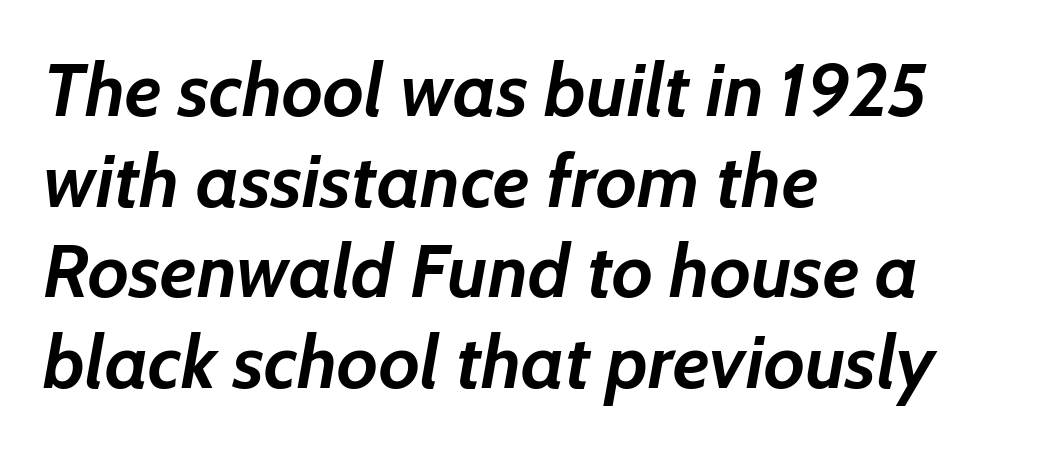
Q: Is the text bold? A: Yes.
Q: Is the text italic (slanted)? A: Yes, it leans right by about 7 degrees.
Q: Is the text underlined? A: No.
Q: How is the paragraph aligned? A: Left-aligned.
Q: Is the spacing between letters normal or unusually wide? A: Normal.
Q: Width (condensed, normal, or wide)? A: Normal.
Q: Stroke contrast? A: Low.
Q: x-height? A: Medium.
Q: Monospaced? A: No.
